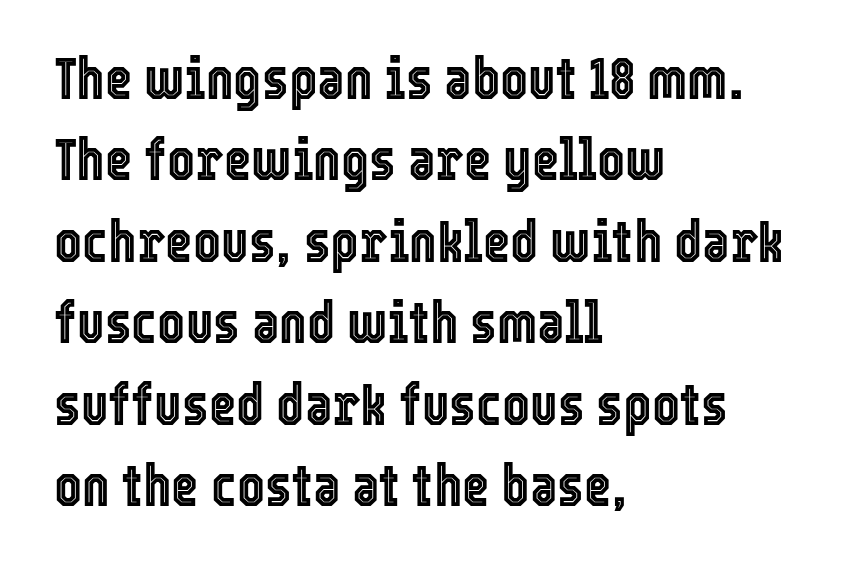
{"italic": "no", "width": "condensed", "x_height": "medium", "monospaced": "no", "underline": "no", "align": "left", "line_spacing": "normal", "line_spacing_ratio": 1.38, "letter_spacing": "normal", "letter_spacing_em": 0.0, "glyph_px": 59}
